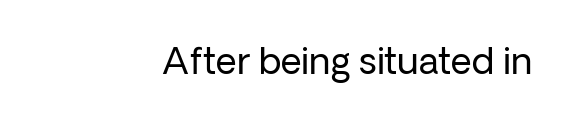
Q: Is the text bold? A: No.
Q: Is the text italic (slanted)? A: No, it is upright.
Q: Is the typeface a serif or a sans-serif typeface? A: Sans-serif.
Q: Is the text underlined? A: No.
Q: Is the spacing between letters normal or unusually wide? A: Normal.
Q: Width (condensed, normal, or wide)? A: Normal.
Q: Stroke contrast? A: Low.
Q: x-height? A: Medium.
Q: Monospaced? A: No.
